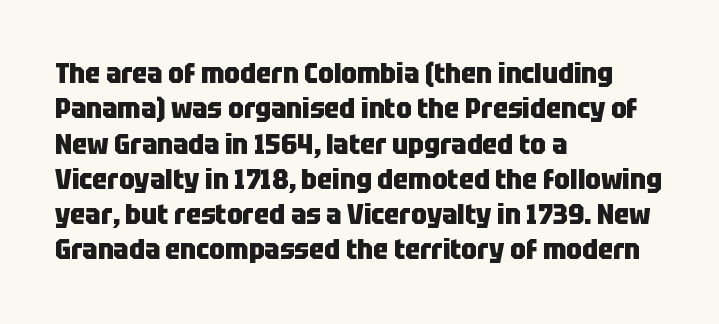
The line-height multiplier appears to be the usual default. The typeface chosen for these lines omits serifs. The lettering holds an erect, upright posture throughout. Strokes here are thick enough to call this a true bold. Do the characters align in a grid? No, the font is proportional. Glance below the letters and you will spot only blank space.
